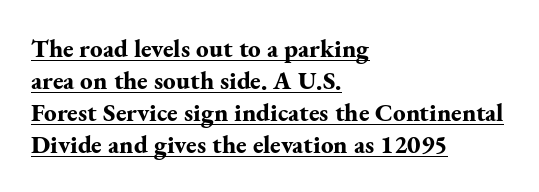
The image shows 25 px bold type, upright; set left-aligned, normal line spacing (1.28x), normal letter spacing, underlined.
